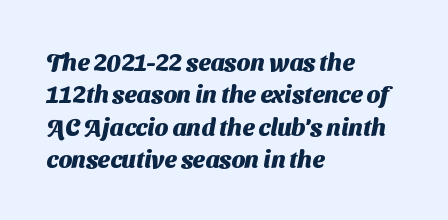
Quick note: interline space is typical. The letters sit at their default tracking, neither squeezed nor spread. Glance below the letters and you will spot only blank space. Bold? Absolutely — the strokes are thick and heavy. These lines stack with their left ends in a neat column.
